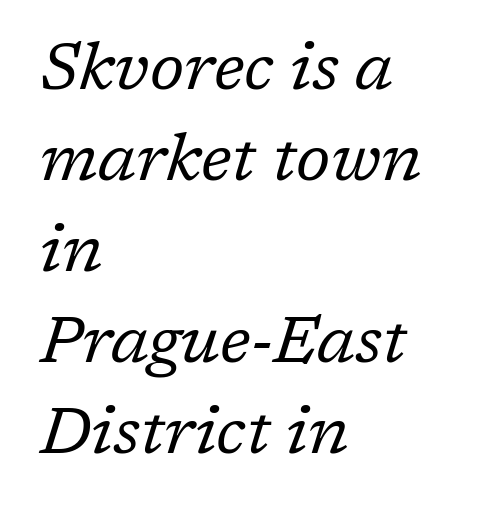
Q: Is the text bold? A: No.
Q: Is the text italic (slanted)? A: Yes, it leans right by about 17 degrees.
Q: Is the typeface a serif or a sans-serif typeface? A: Serif.
Q: Is the text underlined? A: No.
Q: How is the paragraph aligned? A: Left-aligned.
Q: Is the spacing between letters normal or unusually wide? A: Normal.
Q: Is the spacing between lines tight, normal or loose? A: Normal.
Q: Width (condensed, normal, or wide)? A: Normal.
Q: Stroke contrast? A: Low.
Q: x-height? A: Medium.
Q: Monospaced? A: No.
